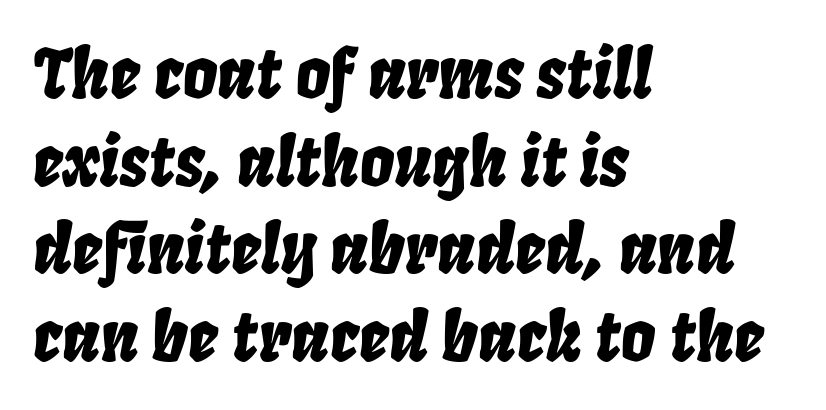
{"italic": "yes", "lean": "right", "slant_degrees": 8, "width": "condensed", "stroke_contrast": "low", "x_height": "large", "monospaced": "no", "underline": "no", "align": "left", "line_spacing": "normal", "line_spacing_ratio": 1.29, "letter_spacing": "normal", "letter_spacing_em": 0.0, "glyph_px": 68}
